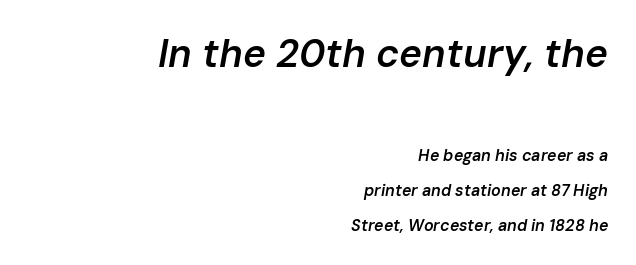
Q: Is the text bold? A: Semi-bold.
Q: Is the text italic (slanted)? A: Yes, it leans right by about 10 degrees.
Q: Is the text underlined? A: No.
Q: How is the paragraph aligned? A: Right-aligned.
Q: Is the spacing between letters normal or unusually wide? A: Normal.
Q: Is the spacing between lines tight, normal or loose? A: Loose.
Q: Which block of text is set in a larger size, the first (top) or the second (bottom)? A: The first (top) one.
Q: Width (condensed, normal, or wide)? A: Normal.
Q: Stroke contrast? A: Low.
Q: x-height? A: Medium.
Q: Monospaced? A: No.
